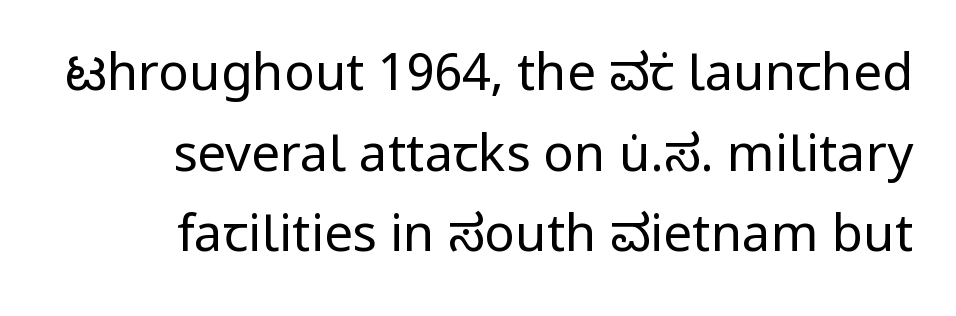
{"serif": "no", "italic": "no", "bold": "no", "weight": "regular", "width": "normal", "stroke_contrast": "low", "x_height": "medium", "monospaced": "no", "underline": "no", "line_spacing": "normal", "line_spacing_ratio": 1.58, "letter_spacing": "normal", "letter_spacing_em": 0.0, "glyph_px": 51}
